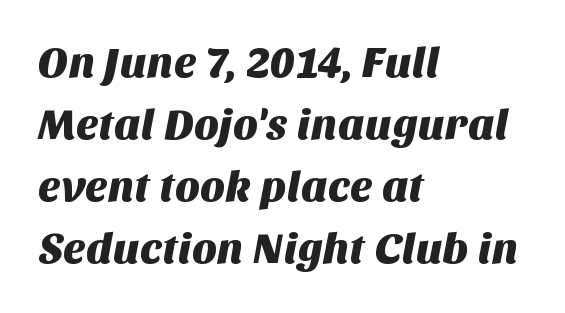
Q: Is the typeface a serif or a sans-serif typeface? A: Sans-serif.
Q: Is the text underlined? A: No.
Q: How is the paragraph aligned? A: Left-aligned.
Q: Is the spacing between letters normal or unusually wide? A: Normal.
Q: Is the spacing between lines tight, normal or loose? A: Normal.
Q: Width (condensed, normal, or wide)? A: Normal.
Q: Stroke contrast? A: Medium.
Q: x-height? A: Large.
Q: Monospaced? A: No.
